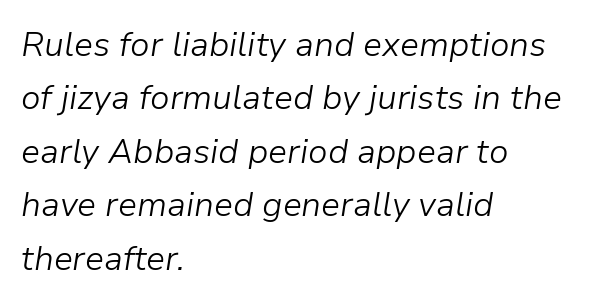
A typesetter would call this proportional, since set widths differ per character. Clear beneath every line of the passage. The vertical gap from one line to the next is medium. There's an unmistakable incline to the writing here. Spacing between characters is what you'd get straight out of the box.
